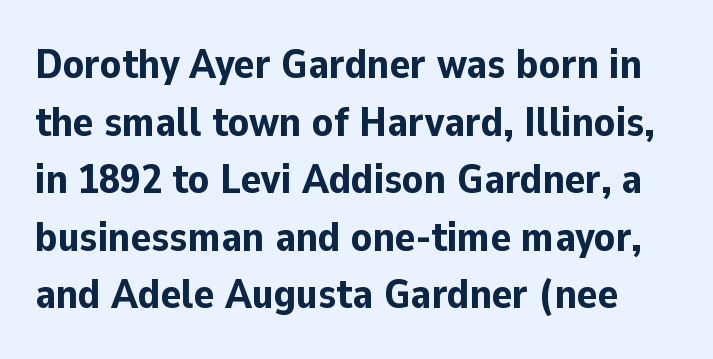
The space between consecutive lines is moderate. You can tell from the bare stems that sans-serif type was used. Bold? Absolutely — the strokes are thick and heavy. The letters stand upright; this is a roman face.
